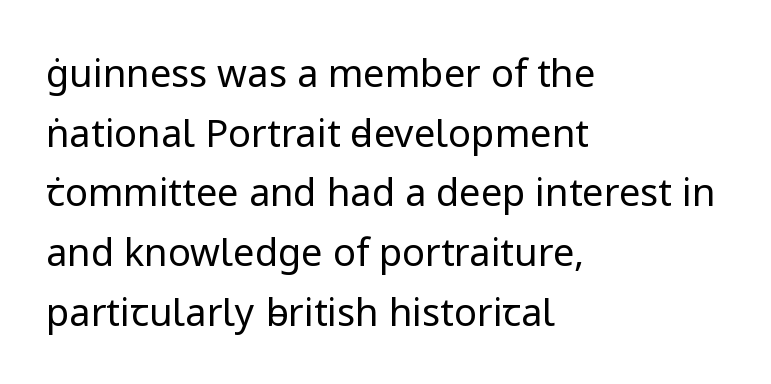
The image shows 38 px regular-weight sans-serif type, upright; set left-aligned, normal line spacing (1.57x), normal letter spacing, not underlined; low stroke contrast and a medium x-height.
